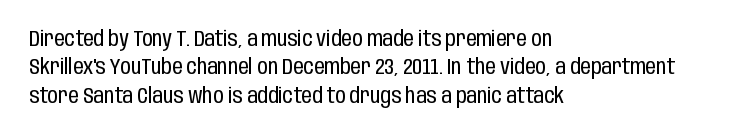
Evenly set lines give the paragraph a standard silhouette. Students, note that the glyphs here touch the page at normal intervals. In terms of posture, this sample is upright. Typeset ragged right — the left edge is the straight one.
